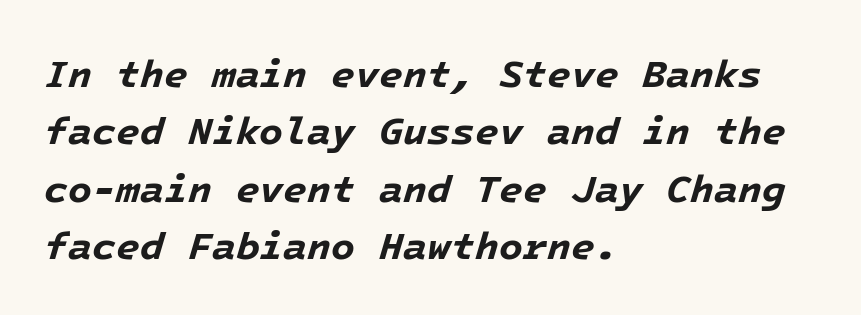
{"italic": "yes", "lean": "right", "slant_degrees": 16, "bold": "yes", "weight": "bold", "width": "normal", "stroke_contrast": "low", "x_height": "medium", "underline": "no", "align": "left", "line_spacing": "normal", "line_spacing_ratio": 1.47, "letter_spacing": "normal", "letter_spacing_em": 0.0, "glyph_px": 39}
